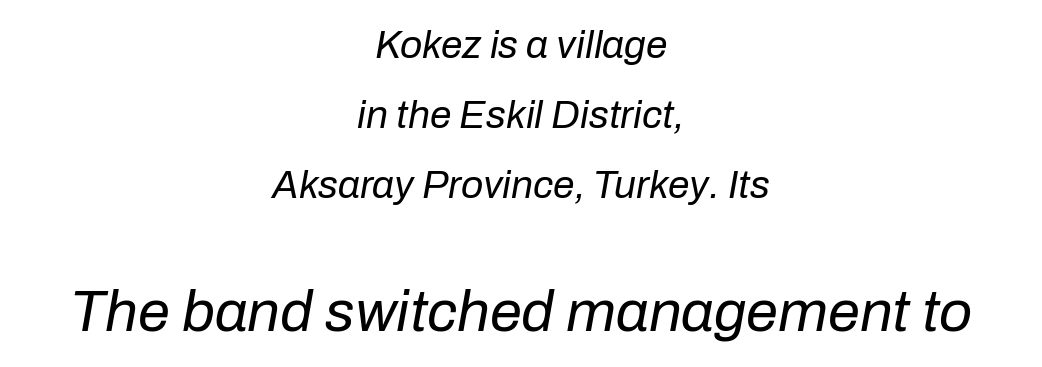
Caption: multi-line text, centered on the measure. Inter-character spacing is left at the font's built-in metrics. Posture: slanted. Each stroke keeps to a modest, everyday thickness or less. Typesetter's note — lower block bumped up in size, upper block left smaller. Check under the words: just untouched page.
